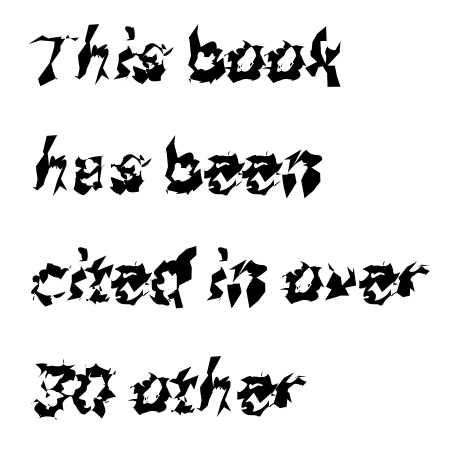
{"serif": "no", "width": "condensed", "stroke_contrast": "medium", "x_height": "medium", "monospaced": "no", "underline": "no", "align": "left", "line_spacing": "normal", "line_spacing_ratio": 1.58, "letter_spacing": "normal", "letter_spacing_em": 0.0, "glyph_px": 70}
